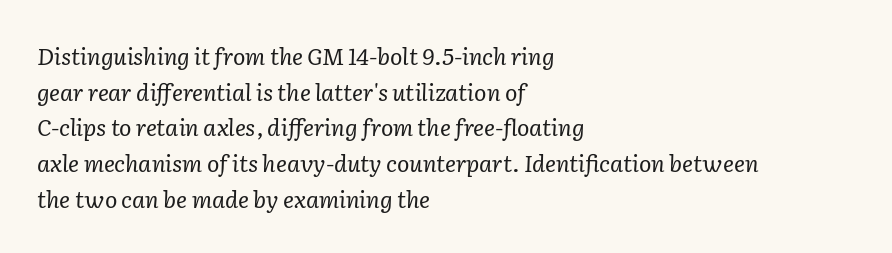
Q: Is the text bold? A: No.
Q: Is the text italic (slanted)? A: Yes, it leans right by about 2 degrees.
Q: Is the text underlined? A: No.
Q: How is the paragraph aligned? A: Left-aligned.
Q: Is the spacing between letters normal or unusually wide? A: Normal.
Q: Is the spacing between lines tight, normal or loose? A: Normal.
